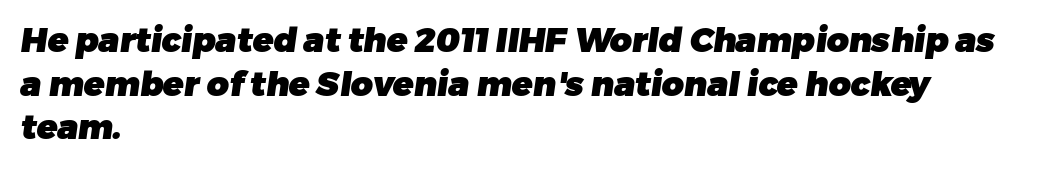
Leftover space on each line is placed entirely after the last word. The designer left line spacing at the default. Only glyphs here, with clear space below each row. The face used here is proportionally spaced, like ordinary book or web type.
